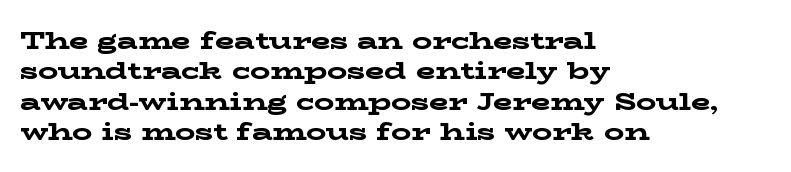
Each line starts at the same left margin while the right side varies. Words appear dense and cohesive because spacing is normal. What weight is shown? A full bold with thick strokes. Nope, not italic — everything's standing straight.
